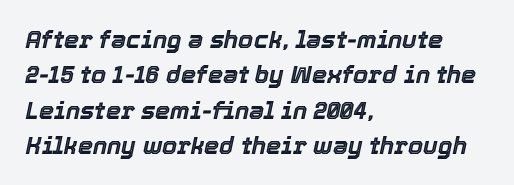
{"italic": "yes", "lean": "right", "slant_degrees": 12, "underline": "no", "align": "left", "line_spacing": "normal", "line_spacing_ratio": 1.47, "letter_spacing": "normal", "letter_spacing_em": 0.0, "glyph_px": 24}
